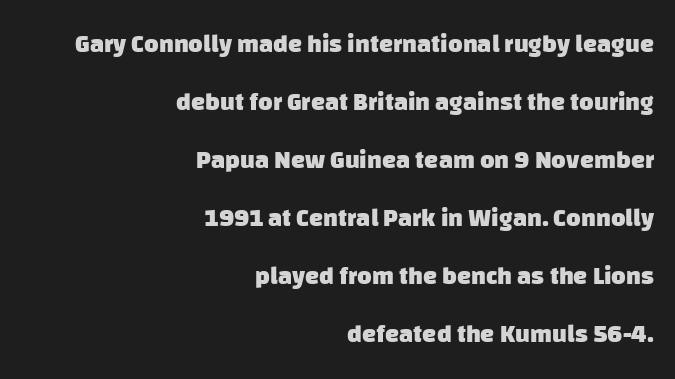
Q: Is the text bold? A: Yes.
Q: Is the text underlined? A: No.
Q: How is the paragraph aligned? A: Right-aligned.
Q: Is the spacing between letters normal or unusually wide? A: Normal.
Q: Is the spacing between lines tight, normal or loose? A: Loose.
